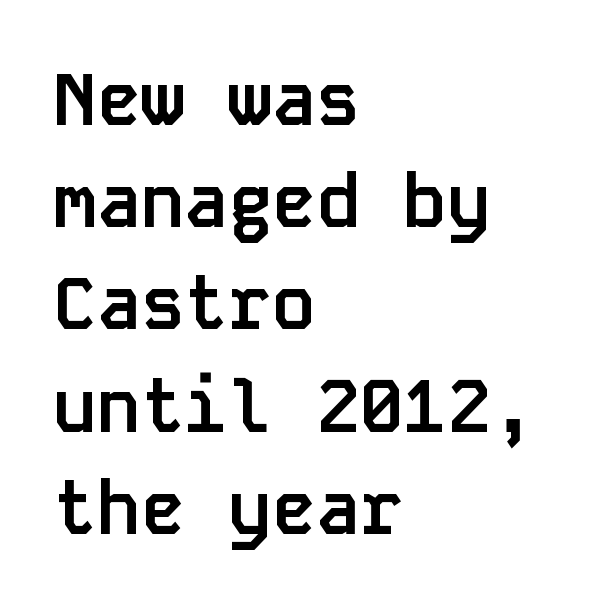
Q: Is the text bold? A: Yes.
Q: Is the text italic (slanted)? A: No, it is upright.
Q: Is the typeface a serif or a sans-serif typeface? A: Sans-serif.
Q: Is the text underlined? A: No.
Q: How is the paragraph aligned? A: Left-aligned.
Q: Is the spacing between letters normal or unusually wide? A: Normal.
Q: Is the spacing between lines tight, normal or loose? A: Normal.
Q: Width (condensed, normal, or wide)? A: Normal.
Q: Stroke contrast? A: Low.
Q: x-height? A: Large.
Q: Monospaced? A: Yes.
